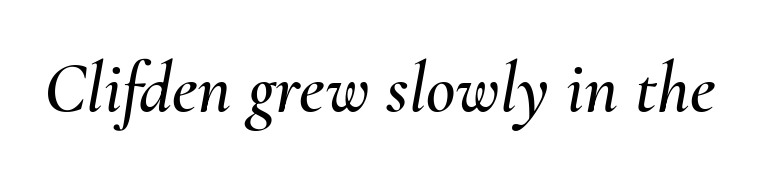
{"italic": "yes", "lean": "right", "slant_degrees": 10, "width": "normal", "stroke_contrast": "medium", "x_height": "small", "monospaced": "no", "underline": "no", "letter_spacing": "normal", "letter_spacing_em": 0.0, "glyph_px": 72}
